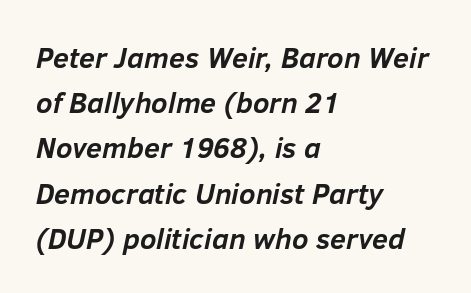
The image shows 29 px semibold type, italic (leaning right); set left-aligned, normal line spacing (1.56x), normal letter spacing, not underlined; low stroke contrast and a medium x-height.
